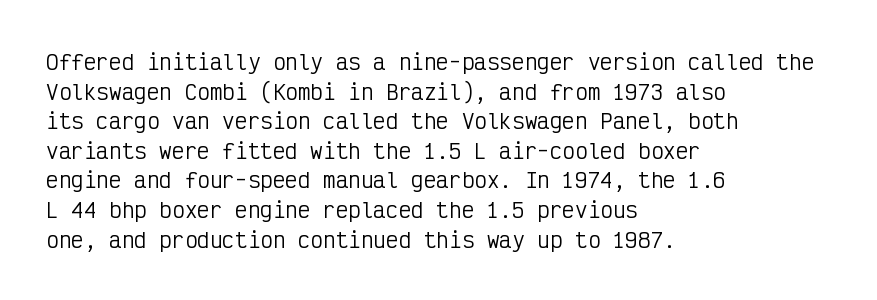
{"italic": "no", "bold": "no", "underline": "no", "align": "left", "line_spacing": "normal", "line_spacing_ratio": 1.41, "letter_spacing": "normal", "letter_spacing_em": 0.0, "glyph_px": 21}
